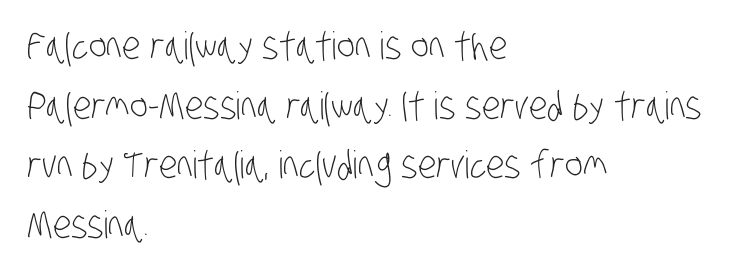
{"serif": "no", "bold": "no", "weight": "light", "width": "condensed", "stroke_contrast": "low", "x_height": "large", "monospaced": "no", "underline": "no", "align": "left", "line_spacing": "normal", "line_spacing_ratio": 1.57, "letter_spacing": "normal", "letter_spacing_em": 0.0, "glyph_px": 38}
